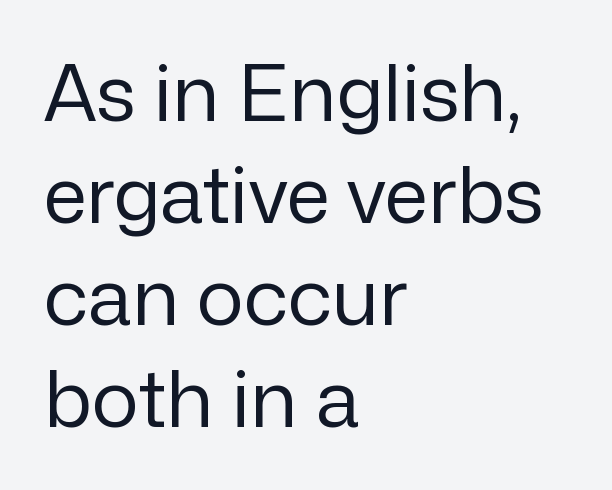
The image shows 79 px regular-weight sans-serif type, upright; set left-aligned, normal line spacing (1.29x), normal letter spacing, not underlined; low stroke contrast and a medium x-height.
